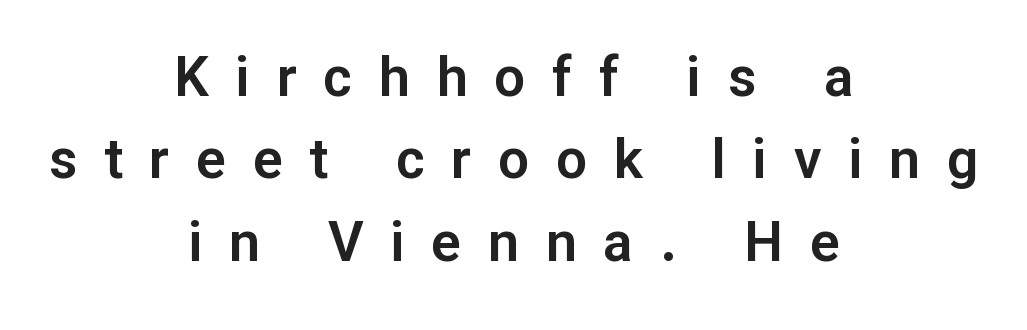
Which margin do the lines hug? Neither — every line sits in the middle. Varying glyph widths throughout — classic text-font behaviour. To sum up the face: it is a sans, with no serifs. Is there any slant? The stems are plumb. Is there much room between lines? A standard amount, neither cramped nor airy.
